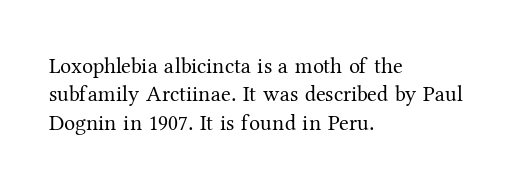
The image shows 22 px text type, upright; set left-aligned, normal line spacing (1.29x), normal letter spacing, not underlined.
